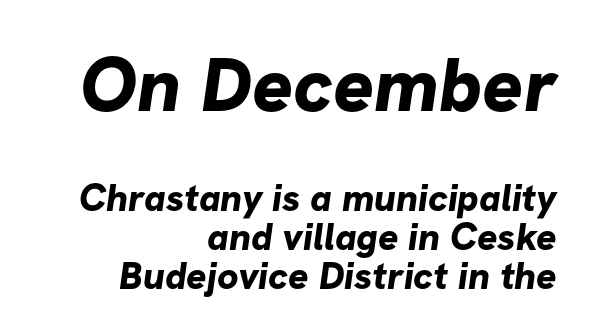
Regarding serifs, this sample does without them. Cramped leading. Of the two passages, the one on top uses the larger point size. Has an underline been added? It has not.
